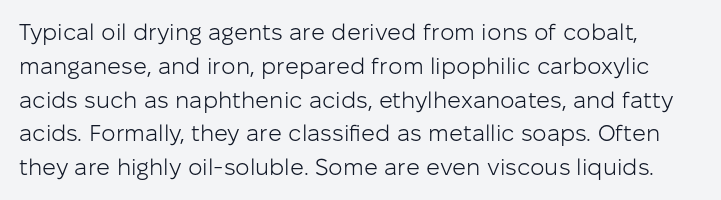
Q: Is the text bold? A: No.
Q: Is the text italic (slanted)? A: No, it is upright.
Q: Is the text underlined? A: No.
Q: Is the spacing between letters normal or unusually wide? A: Normal.
Q: Is the spacing between lines tight, normal or loose? A: Normal.
